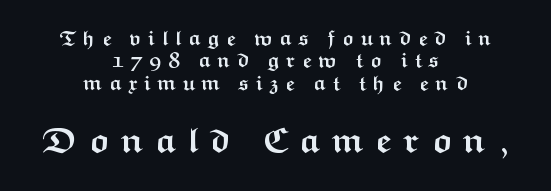
{"serif": "no", "italic": "no", "bold": "yes", "weight": "semibold", "width": "wide", "stroke_contrast": "medium", "x_height": "medium", "monospaced": "no", "underline": "no", "align": "center", "line_spacing": "tight", "line_spacing_ratio": 1.07, "letter_spacing": "wide", "letter_spacing_em": 0.3, "larger_block": "second", "size_ratio": 1.71, "glyph_px": 36}
